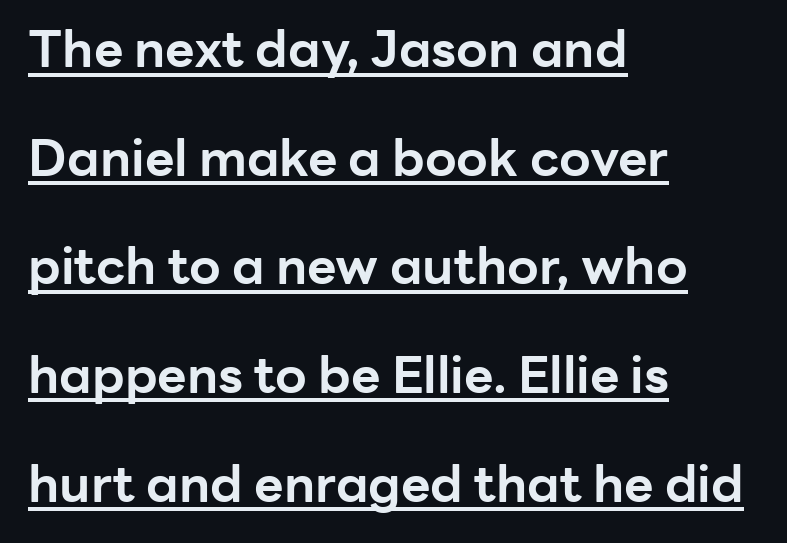
The image shows 51 px bold sans-serif type, upright; set left-aligned, loose line spacing (2.13x), normal letter spacing, underlined; low stroke contrast and a medium x-height.
